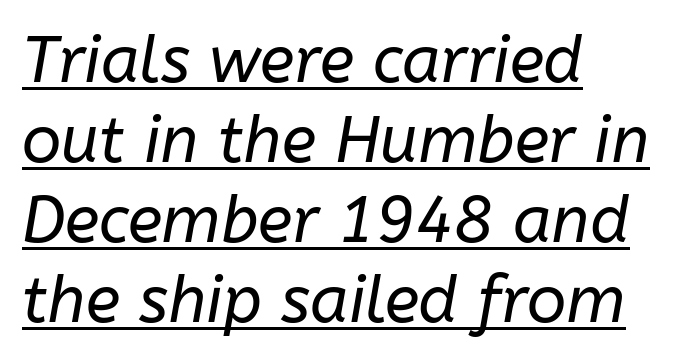
The image shows 65 px regular-weight type, italic (leaning right); set left-aligned, line spacing 1.23x, normal letter spacing, underlined; low stroke contrast and a medium x-height.
